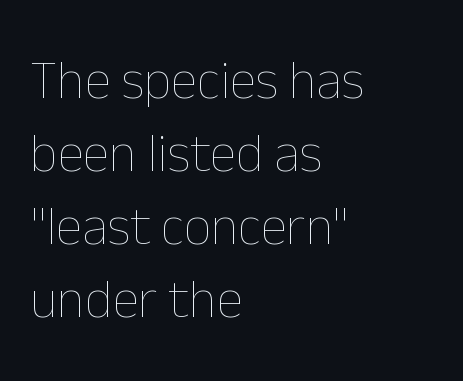
The image shows 54 px thin type, upright; set left-aligned, normal line spacing (1.35x), normal letter spacing, not underlined; low stroke contrast and a medium x-height.
